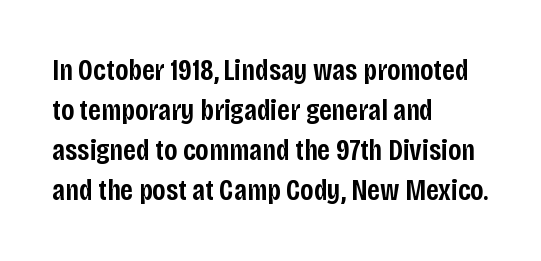
{"serif": "no", "italic": "no", "bold": "semi", "weight": "semibold", "width": "condensed", "stroke_contrast": "low", "x_height": "large", "monospaced": "no", "underline": "no", "align": "left", "line_spacing": "normal", "line_spacing_ratio": 1.33, "letter_spacing": "normal", "letter_spacing_em": 0.0, "glyph_px": 30}
